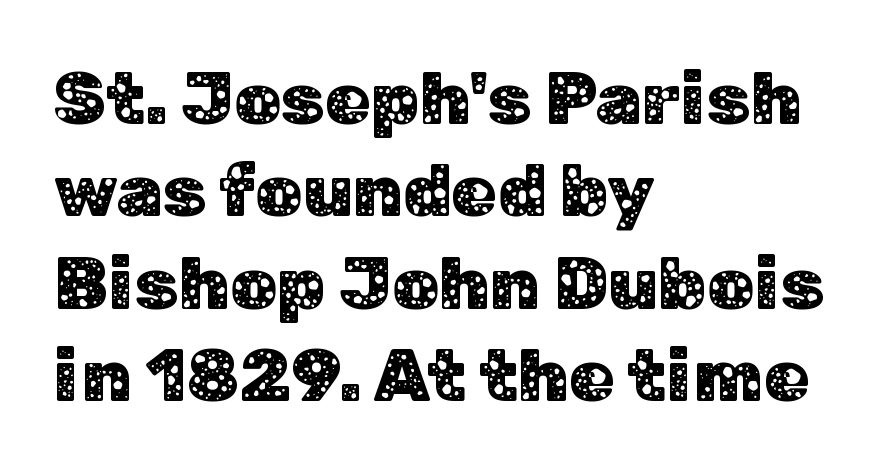
The image shows 74 px sans-serif type, upright; set left-aligned, normal line spacing (1.25x), normal letter spacing, not underlined; low stroke contrast and a medium x-height.
